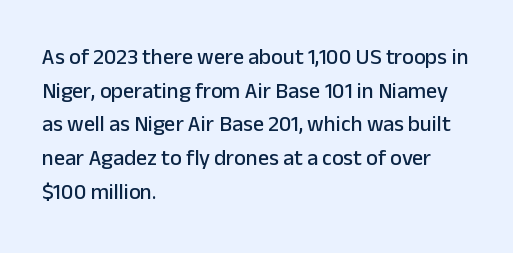
{"italic": "no", "underline": "no", "align": "left", "line_spacing": "normal", "line_spacing_ratio": 1.53, "letter_spacing": "normal", "letter_spacing_em": 0.0, "glyph_px": 22}
